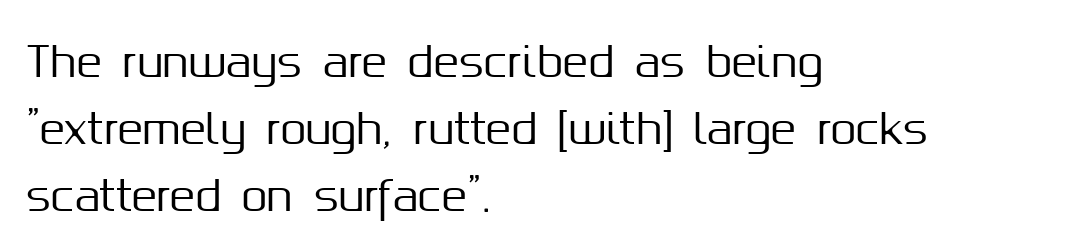
The letters carry no serifs — their stems end cleanly without finishing strokes. Do the characters align in a grid? No, the font is proportional. Tall strokes in this sample are plumb rather than angled. The passage shown stacks its lines at a standard gap. Typeset ragged right — the left edge is the straight one. A clean baseline with only descenders dipping below it.
